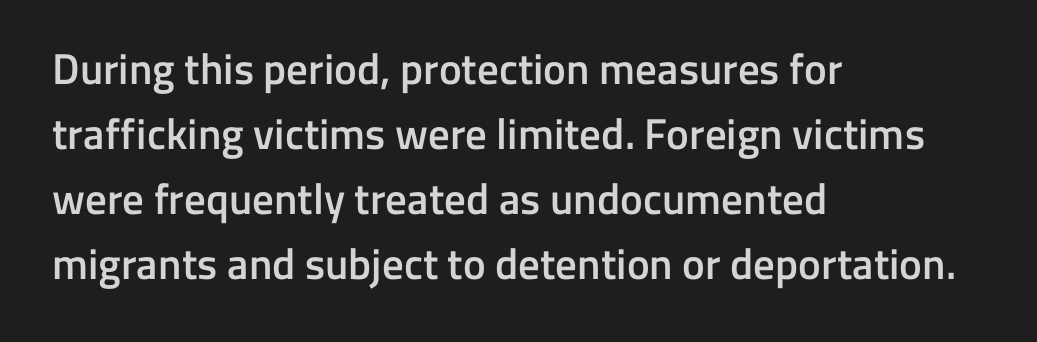
{"serif": "no", "italic": "no", "bold": "semi", "weight": "semibold", "width": "normal", "stroke_contrast": "low", "x_height": "medium", "monospaced": "no", "underline": "no", "align": "left", "line_spacing": "normal", "line_spacing_ratio": 1.51, "letter_spacing": "normal", "letter_spacing_em": 0.0, "glyph_px": 43}
